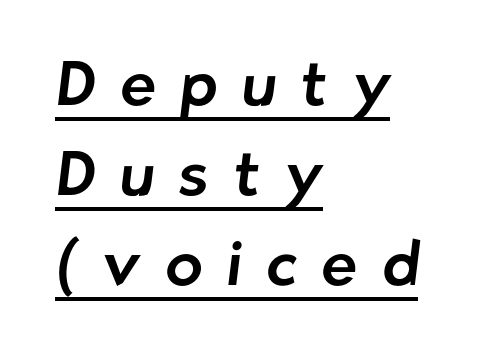
The letters advance in unequal steps, a hallmark of proportional type. Line spacing here is normal. The passage shown has open, widely tracked lettering throughout. The rendering shows plain stroke endings on the letterforms — a sans-serif design.
